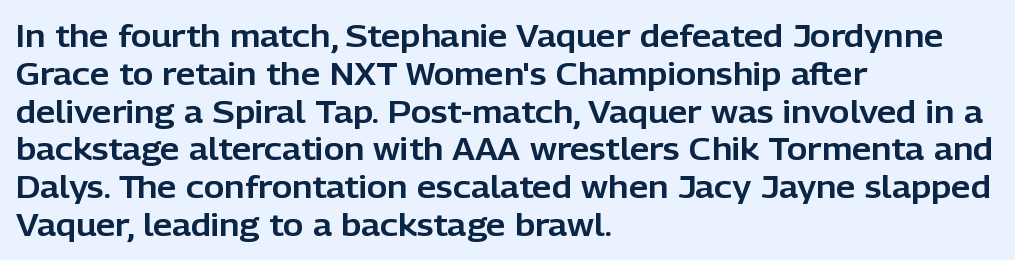
Q: Is the text italic (slanted)? A: No, it is upright.
Q: Is the typeface a serif or a sans-serif typeface? A: Sans-serif.
Q: Is the text underlined? A: No.
Q: How is the paragraph aligned? A: Left-aligned.
Q: Is the spacing between letters normal or unusually wide? A: Normal.
Q: Width (condensed, normal, or wide)? A: Normal.
Q: Stroke contrast? A: Low.
Q: x-height? A: Medium.
Q: Monospaced? A: No.
